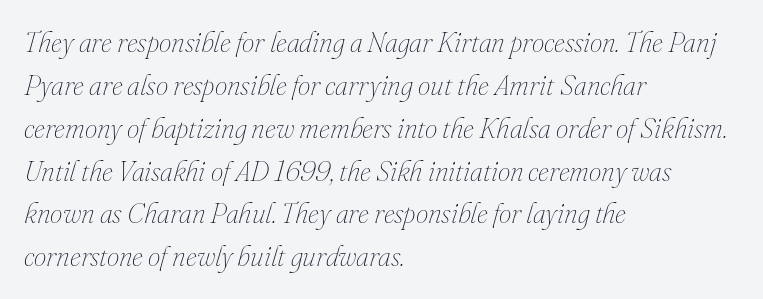
Q: Is the text bold? A: No.
Q: Is the text italic (slanted)? A: Yes, it leans right by about 16 degrees.
Q: Is the text underlined? A: No.
Q: How is the paragraph aligned? A: Left-aligned.
Q: Is the spacing between letters normal or unusually wide? A: Normal.
Q: Is the spacing between lines tight, normal or loose? A: Normal.
Q: Width (condensed, normal, or wide)? A: Normal.
Q: Stroke contrast? A: Medium.
Q: x-height? A: Small.
Q: Monospaced? A: No.
